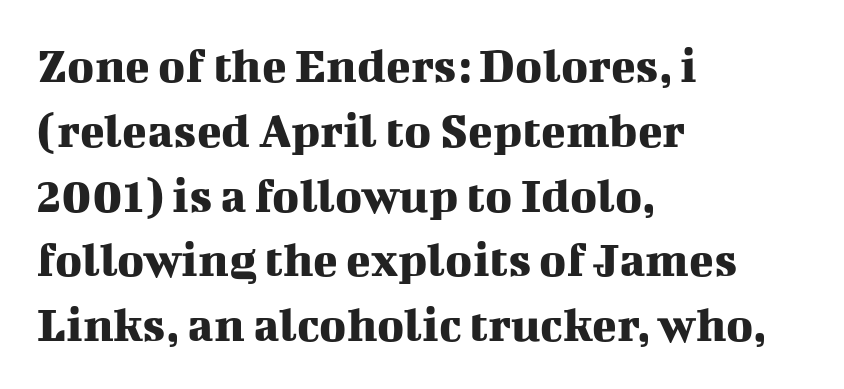
Q: Is the text italic (slanted)? A: No, it is upright.
Q: Is the typeface a serif or a sans-serif typeface? A: Serif.
Q: Is the text underlined? A: No.
Q: How is the paragraph aligned? A: Left-aligned.
Q: Is the spacing between letters normal or unusually wide? A: Normal.
Q: Is the spacing between lines tight, normal or loose? A: Normal.
Q: Width (condensed, normal, or wide)? A: Normal.
Q: Stroke contrast? A: Medium.
Q: x-height? A: Medium.
Q: Monospaced? A: No.
